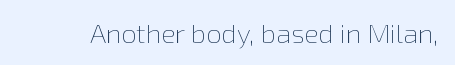
Has an underline been added? It has not. The type is set solid horizontally, with unmodified tracking. The characters are drawn with everyday or finer stroke widths. Every character sits straight up, as roman type does.
